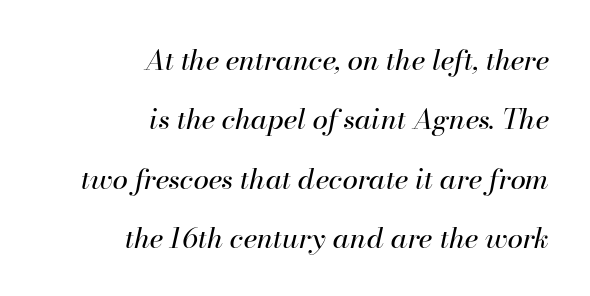
{"italic": "yes", "lean": "right", "slant_degrees": 13, "bold": "no", "weight": "regular", "width": "normal", "stroke_contrast": "high", "x_height": "small", "monospaced": "no", "underline": "no", "align": "right", "line_spacing": "loose", "line_spacing_ratio": 2.12, "letter_spacing": "normal", "letter_spacing_em": 0.0, "glyph_px": 28}
